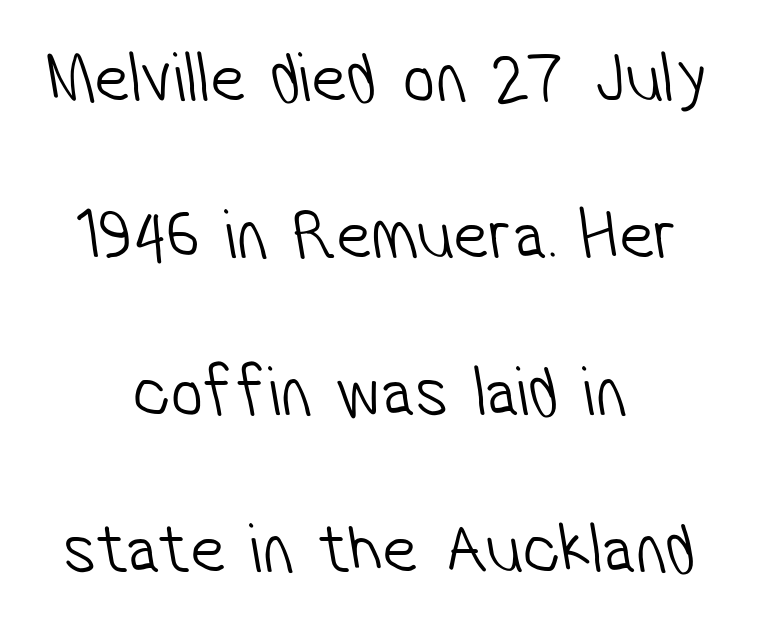
{"serif": "no", "bold": "no", "weight": "light", "width": "condensed", "stroke_contrast": "low", "x_height": "medium", "monospaced": "no", "underline": "no", "align": "center", "line_spacing": "loose", "line_spacing_ratio": 2.18, "letter_spacing": "normal", "letter_spacing_em": 0.0, "glyph_px": 72}
